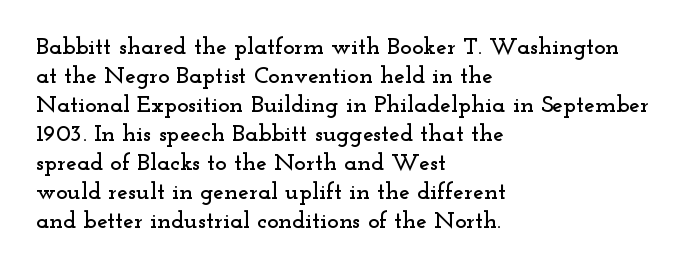
Q: Is the text italic (slanted)? A: No, it is upright.
Q: Is the text underlined? A: No.
Q: How is the paragraph aligned? A: Left-aligned.
Q: Is the spacing between letters normal or unusually wide? A: Normal.
